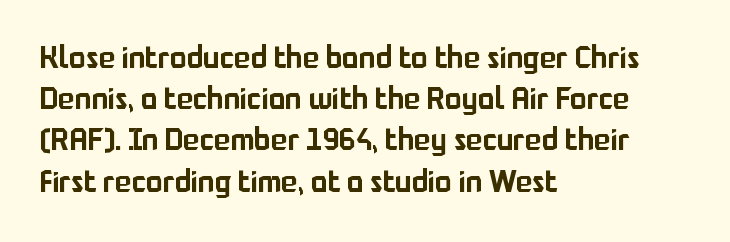
{"serif": "no", "italic": "no", "width": "normal", "stroke_contrast": "low", "x_height": "medium", "monospaced": "no", "underline": "no", "align": "left", "line_spacing": "normal", "line_spacing_ratio": 1.33, "letter_spacing": "normal", "letter_spacing_em": 0.0, "glyph_px": 31}
